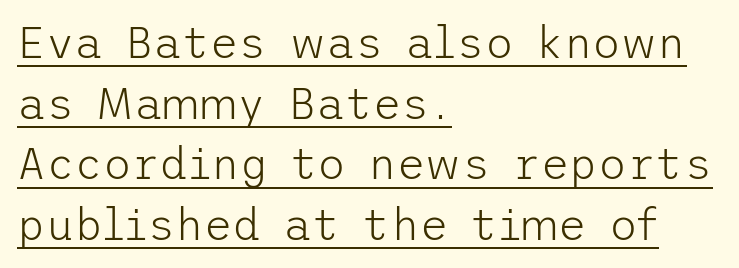
{"serif": "no", "italic": "no", "bold": "no", "weight": "light", "width": "normal", "stroke_contrast": "low", "x_height": "medium", "underline": "yes", "align": "left", "line_spacing": "normal", "line_spacing_ratio": 1.38, "letter_spacing": "normal", "letter_spacing_em": 0.0, "glyph_px": 44}
